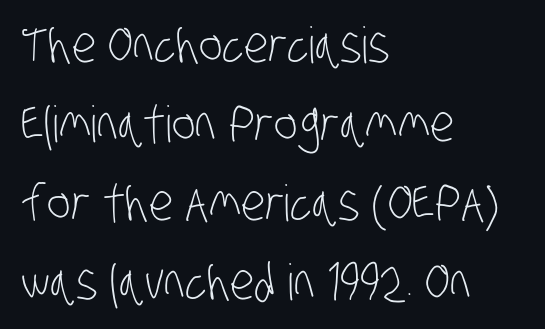
Q: Is the text bold? A: No.
Q: Is the typeface a serif or a sans-serif typeface? A: Sans-serif.
Q: Is the text underlined? A: No.
Q: How is the paragraph aligned? A: Left-aligned.
Q: Is the spacing between letters normal or unusually wide? A: Normal.
Q: Is the spacing between lines tight, normal or loose? A: Normal.
Q: Width (condensed, normal, or wide)? A: Condensed.
Q: Stroke contrast? A: Low.
Q: x-height? A: Large.
Q: Monospaced? A: No.
